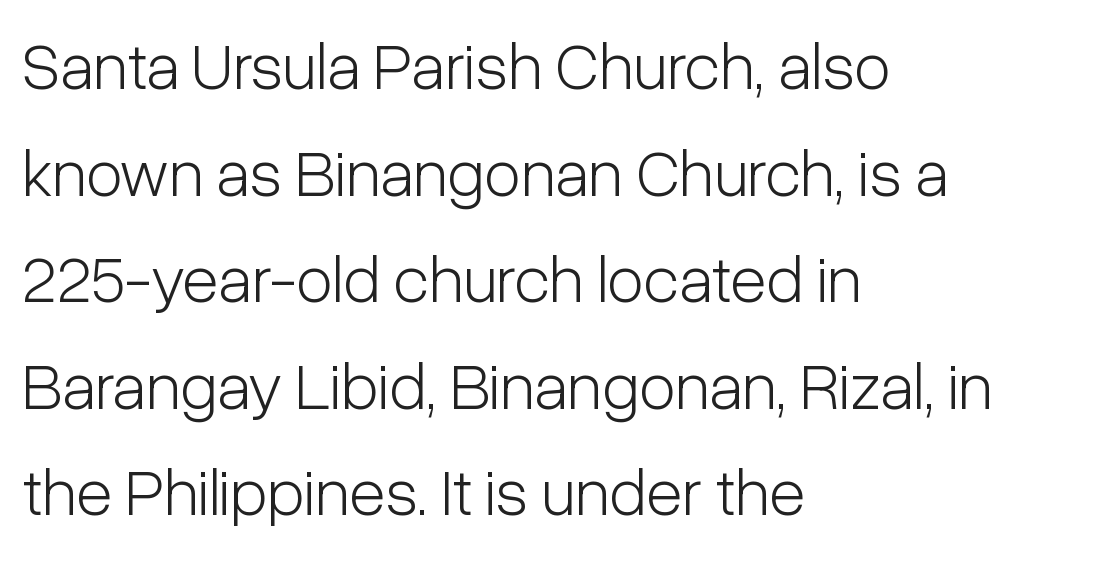
The image shows 67 px light, condensed sans-serif type, upright; set left-aligned, normal line spacing (1.59x), normal letter spacing, not underlined; low stroke contrast and a medium x-height.
